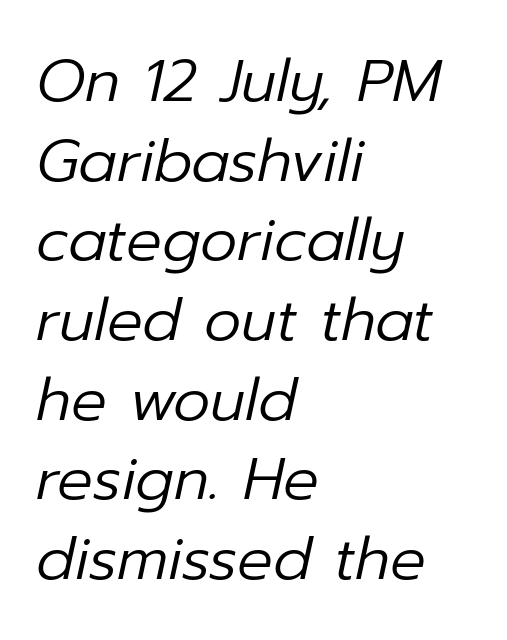
Q: Is the text bold? A: No.
Q: Is the text italic (slanted)? A: Yes, it leans right by about 12 degrees.
Q: Is the text underlined? A: No.
Q: How is the paragraph aligned? A: Left-aligned.
Q: Is the spacing between letters normal or unusually wide? A: Normal.
Q: Is the spacing between lines tight, normal or loose? A: Normal.
Q: Width (condensed, normal, or wide)? A: Normal.
Q: Stroke contrast? A: Low.
Q: x-height? A: Medium.
Q: Monospaced? A: No.
